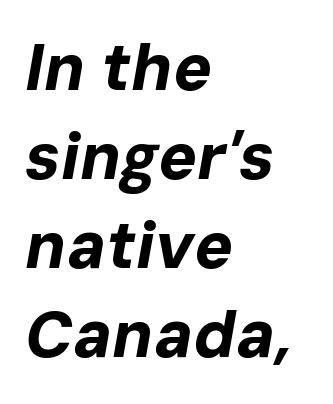
Q: Is the text bold? A: Yes.
Q: Is the text italic (slanted)? A: Yes, it leans right by about 10 degrees.
Q: Is the text underlined? A: No.
Q: How is the paragraph aligned? A: Left-aligned.
Q: Is the spacing between letters normal or unusually wide? A: Normal.
Q: Is the spacing between lines tight, normal or loose? A: Normal.
Q: Width (condensed, normal, or wide)? A: Normal.
Q: Stroke contrast? A: Low.
Q: x-height? A: Medium.
Q: Monospaced? A: No.
